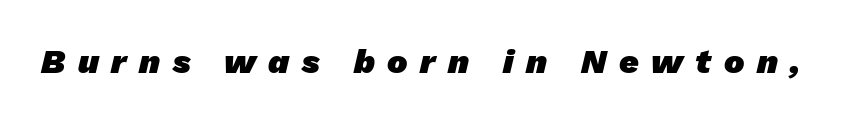
Q: Is the text bold? A: Yes.
Q: Is the typeface a serif or a sans-serif typeface? A: Sans-serif.
Q: Is the text underlined? A: No.
Q: Is the spacing between letters normal or unusually wide? A: Unusually wide.
Q: Width (condensed, normal, or wide)? A: Normal.
Q: Stroke contrast? A: Low.
Q: x-height? A: Medium.
Q: Monospaced? A: No.
